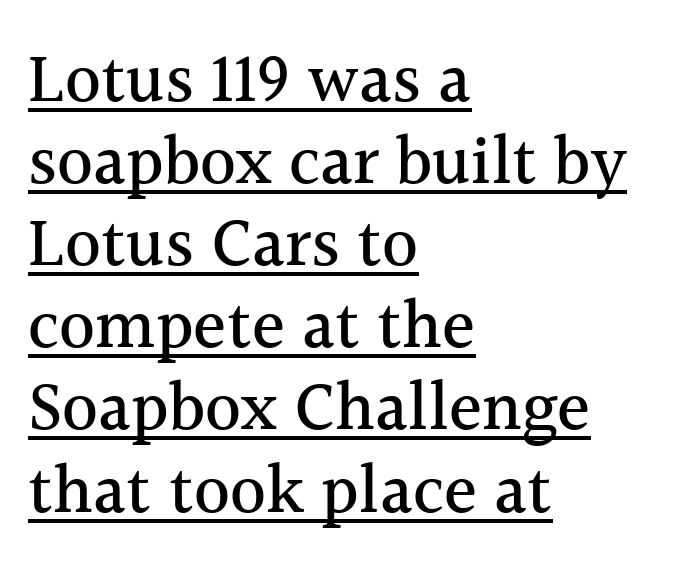
Italic: no, the glyphs are upright roman. The lettering is marked with a stroke running underneath it. Is this a fixed-width face? No — the glyphs have proportional, varying widths. A typesetter would label this face a serif.
